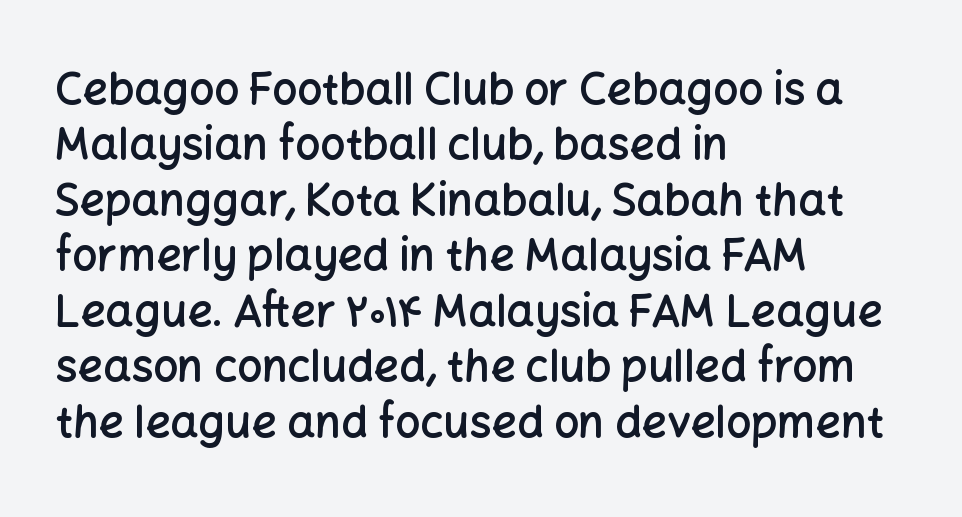
{"serif": "no", "italic": "no", "bold": "semi", "weight": "semibold", "width": "normal", "stroke_contrast": "low", "x_height": "medium", "monospaced": "no", "underline": "no", "align": "left", "line_spacing": "normal", "line_spacing_ratio": 1.26, "letter_spacing": "normal", "letter_spacing_em": 0.0, "glyph_px": 44}
